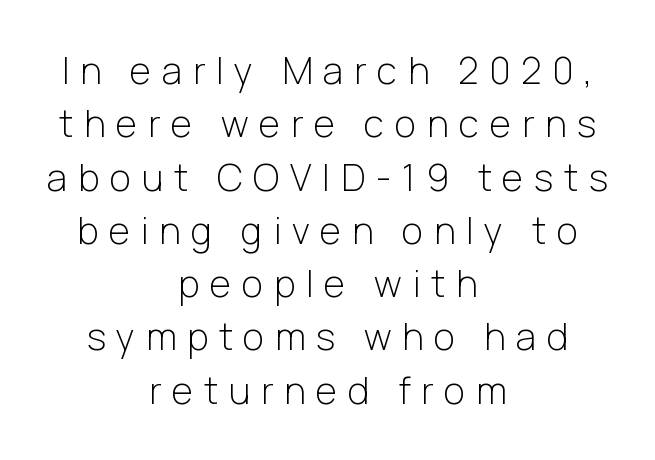
The image shows 37 px light sans-serif type, upright; set centered, normal line spacing (1.44x), unusually wide letter spacing (+0.29 em), not underlined; low stroke contrast and a medium x-height.
